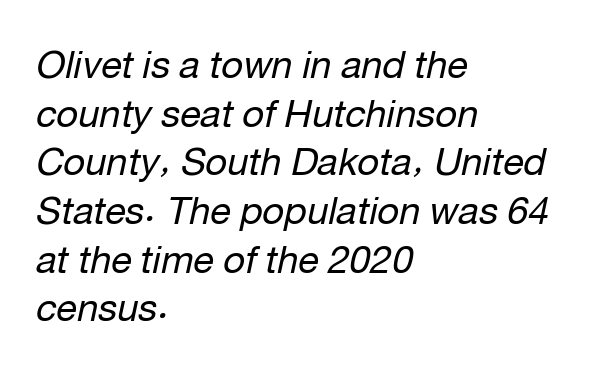
Is the block centered? No — it sits flush against the left margin. The passage shown is typed in a proportional face where columns would drift. Ink coverage per letter is moderate at most. Descender tails drop into unmarked territory. Horizontal bands of white between lines are of average thickness. Would a proofreader flag this as italicized? Yes.
